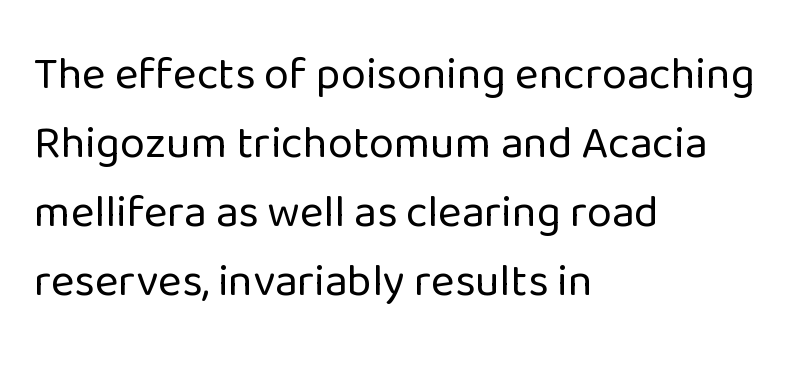
Q: Is the text bold? A: No.
Q: Is the text italic (slanted)? A: No, it is upright.
Q: Is the typeface a serif or a sans-serif typeface? A: Sans-serif.
Q: Is the text underlined? A: No.
Q: How is the paragraph aligned? A: Left-aligned.
Q: Is the spacing between letters normal or unusually wide? A: Normal.
Q: Is the spacing between lines tight, normal or loose? A: Normal.
Q: Width (condensed, normal, or wide)? A: Normal.
Q: Stroke contrast? A: Low.
Q: x-height? A: Medium.
Q: Monospaced? A: No.
